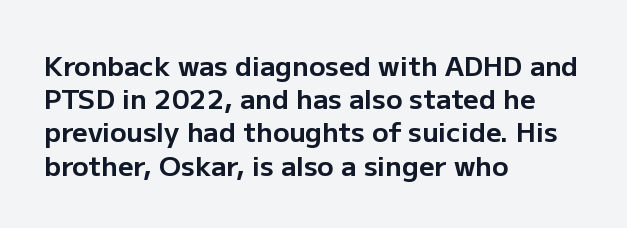
Q: Is the text bold? A: Yes.
Q: Is the text italic (slanted)? A: No, it is upright.
Q: Is the text underlined? A: No.
Q: How is the paragraph aligned? A: Left-aligned.
Q: Is the spacing between letters normal or unusually wide? A: Normal.
